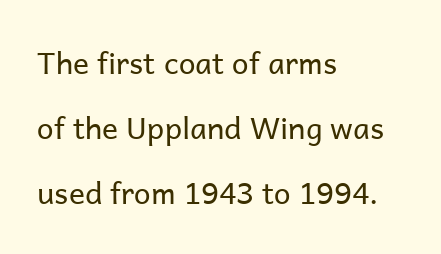
The image shows 30 px regular-weight sans-serif type, upright; set left-aligned, loose line spacing (2.17x), normal letter spacing, not underlined; low stroke contrast and a medium x-height.
